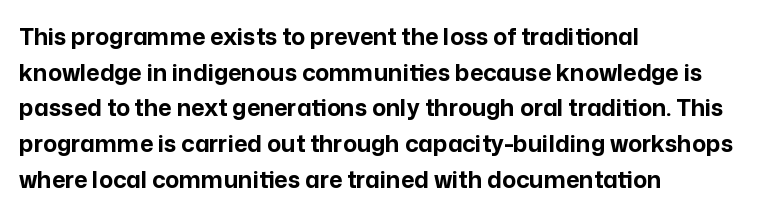
Q: Is the text bold? A: Yes.
Q: Is the text italic (slanted)? A: No, it is upright.
Q: Is the text underlined? A: No.
Q: How is the paragraph aligned? A: Left-aligned.
Q: Is the spacing between letters normal or unusually wide? A: Normal.
Q: Is the spacing between lines tight, normal or loose? A: Normal.
